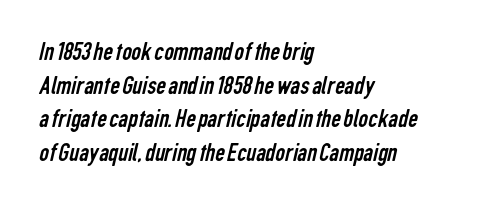
The image shows 27 px text type; set left-aligned, normal line spacing (1.25x), normal letter spacing, not underlined.
